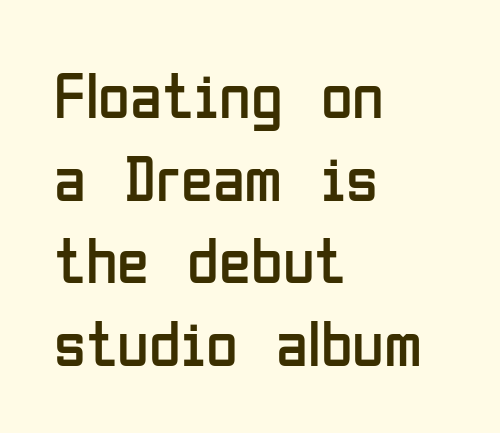
Q: Is the text bold? A: No.
Q: Is the text italic (slanted)? A: No, it is upright.
Q: Is the typeface a serif or a sans-serif typeface? A: Sans-serif.
Q: Is the text underlined? A: No.
Q: How is the paragraph aligned? A: Left-aligned.
Q: Is the spacing between letters normal or unusually wide? A: Normal.
Q: Is the spacing between lines tight, normal or loose? A: Normal.
Q: Width (condensed, normal, or wide)? A: Condensed.
Q: Stroke contrast? A: Low.
Q: x-height? A: Medium.
Q: Monospaced? A: No.
